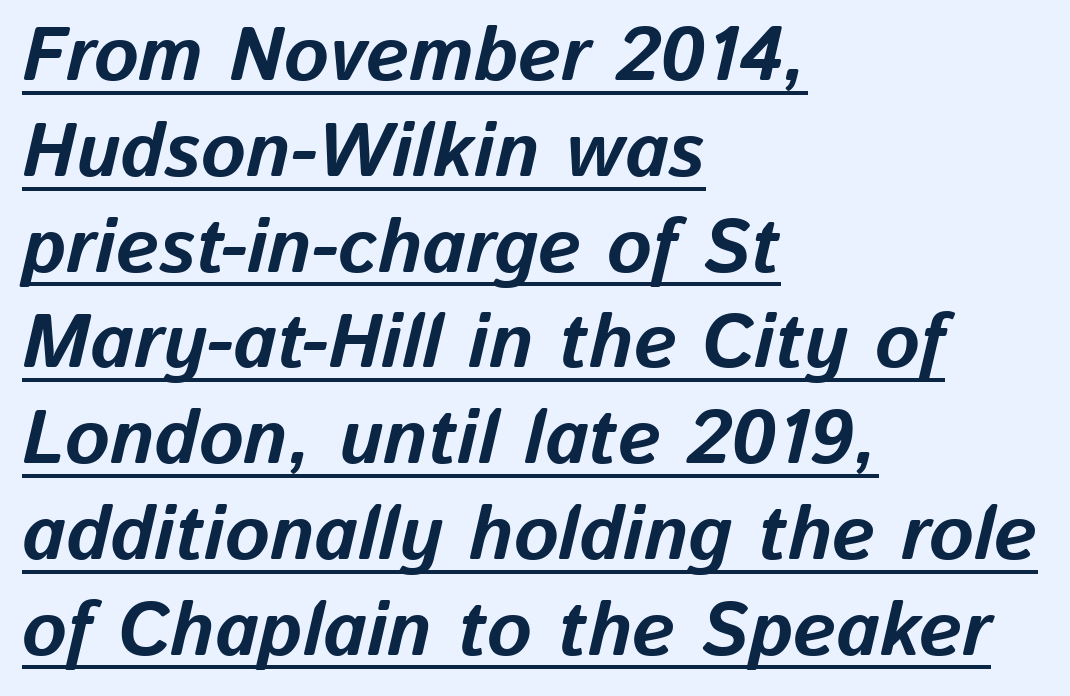
{"italic": "yes", "lean": "right", "slant_degrees": 13, "bold": "yes", "weight": "bold", "width": "normal", "stroke_contrast": "low", "x_height": "medium", "monospaced": "no", "underline": "yes", "align": "left", "line_spacing": "normal", "line_spacing_ratio": 1.26, "letter_spacing": "normal", "letter_spacing_em": 0.0, "glyph_px": 76}
